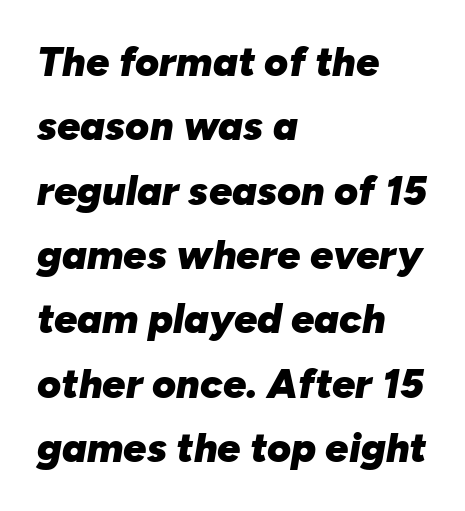
The image shows 41 px heavy type, italic (leaning right); set left-aligned, normal line spacing (1.57x), normal letter spacing, not underlined; low stroke contrast and a medium x-height.
